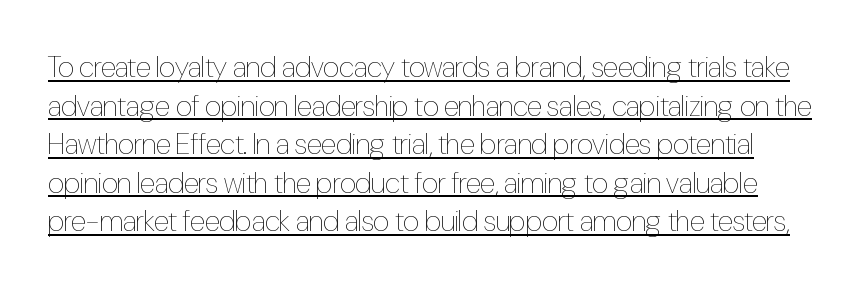
{"italic": "no", "bold": "no", "weight": "thin", "width": "condensed", "stroke_contrast": "low", "x_height": "medium", "monospaced": "no", "underline": "yes", "line_spacing": "normal", "line_spacing_ratio": 1.33, "letter_spacing": "normal", "letter_spacing_em": 0.0, "glyph_px": 29}
